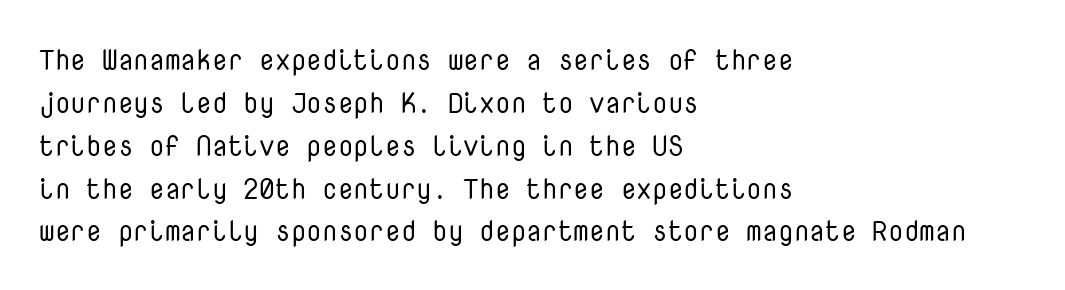
The image shows 28 px regular-weight sans-serif type, upright, monospaced; set left-aligned, normal line spacing (1.53x), normal letter spacing, not underlined; low stroke contrast and a medium x-height.
